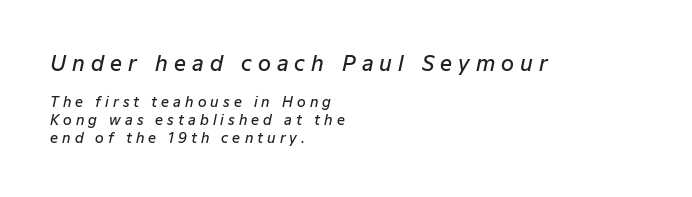
{"italic": "yes", "lean": "right", "slant_degrees": 12, "bold": "semi", "underline": "no", "align": "left", "line_spacing": "normal", "line_spacing_ratio": 1.26, "letter_spacing": "wide", "letter_spacing_em": 0.29, "larger_block": "first", "size_ratio": 1.5, "glyph_px": 21}
